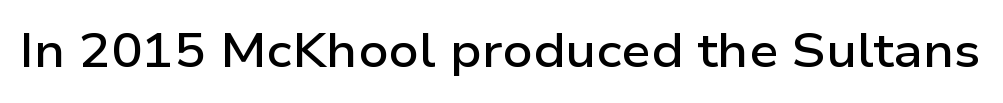
The image shows 47 px semibold, wide sans-serif type, upright; set normal letter spacing, not underlined; low stroke contrast and a medium x-height.
